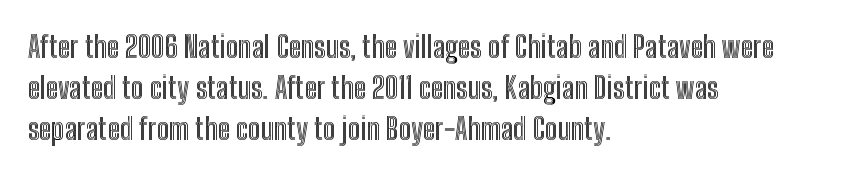
The image shows 30 px condensed type, upright; set left-aligned, normal line spacing (1.37x), normal letter spacing, not underlined; a medium x-height.
